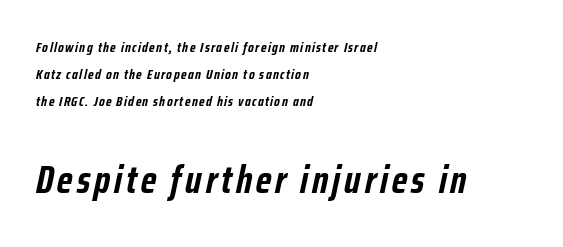
Q: Is the text bold? A: Yes.
Q: Is the text italic (slanted)? A: Yes, it leans right by about 12 degrees.
Q: Is the text underlined? A: No.
Q: How is the paragraph aligned? A: Left-aligned.
Q: Is the spacing between lines tight, normal or loose? A: Loose.
Q: Which block of text is set in a larger size, the first (top) or the second (bottom)? A: The second (bottom) one.
Q: Width (condensed, normal, or wide)? A: Condensed.
Q: Stroke contrast? A: Low.
Q: x-height? A: Medium.
Q: Monospaced? A: No.
